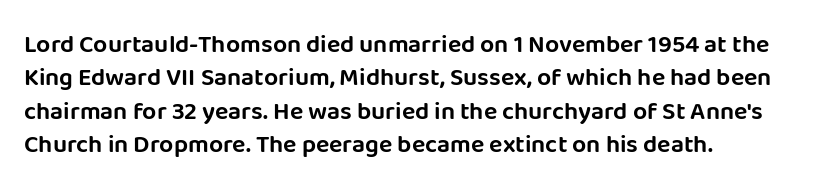
{"italic": "no", "underline": "no", "align": "left", "line_spacing": "normal", "line_spacing_ratio": 1.34, "letter_spacing": "normal", "letter_spacing_em": 0.0, "glyph_px": 25}
